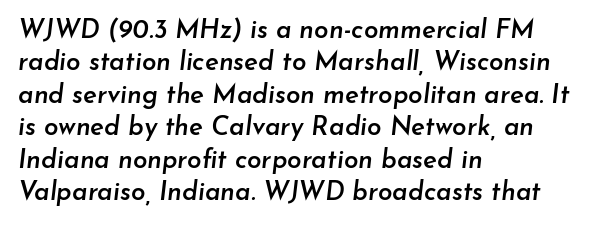
The image shows 26 px text type, italic (leaning right); set left-aligned, normal line spacing (1.25x), normal letter spacing, not underlined.
